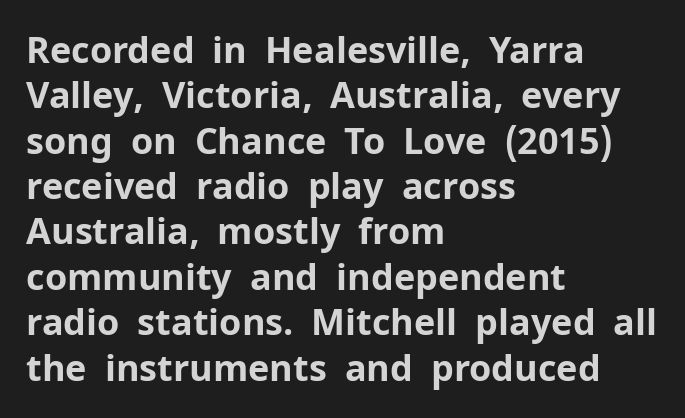
{"serif": "no", "italic": "no", "bold": "yes", "weight": "bold", "width": "normal", "stroke_contrast": "low", "x_height": "medium", "monospaced": "no", "underline": "no", "align": "left", "line_spacing": "normal", "line_spacing_ratio": 1.26, "letter_spacing": "normal", "letter_spacing_em": 0.0, "glyph_px": 36}
